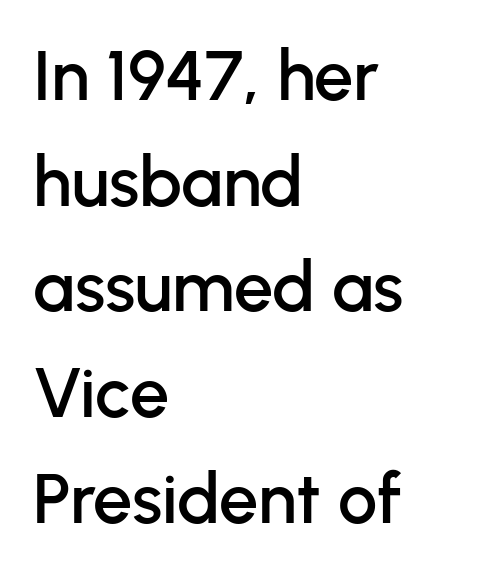
{"serif": "no", "italic": "no", "width": "normal", "stroke_contrast": "low", "x_height": "medium", "monospaced": "no", "underline": "no", "align": "left", "line_spacing": "normal", "line_spacing_ratio": 1.51, "letter_spacing": "normal", "letter_spacing_em": 0.0, "glyph_px": 70}
